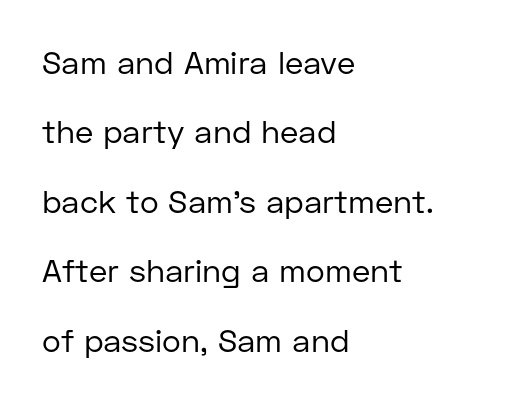
Q: Is the text bold? A: No.
Q: Is the text italic (slanted)? A: No, it is upright.
Q: Is the typeface a serif or a sans-serif typeface? A: Sans-serif.
Q: Is the text underlined? A: No.
Q: How is the paragraph aligned? A: Left-aligned.
Q: Is the spacing between letters normal or unusually wide? A: Normal.
Q: Is the spacing between lines tight, normal or loose? A: Loose.
Q: Width (condensed, normal, or wide)? A: Normal.
Q: Stroke contrast? A: Low.
Q: x-height? A: Medium.
Q: Monospaced? A: No.
